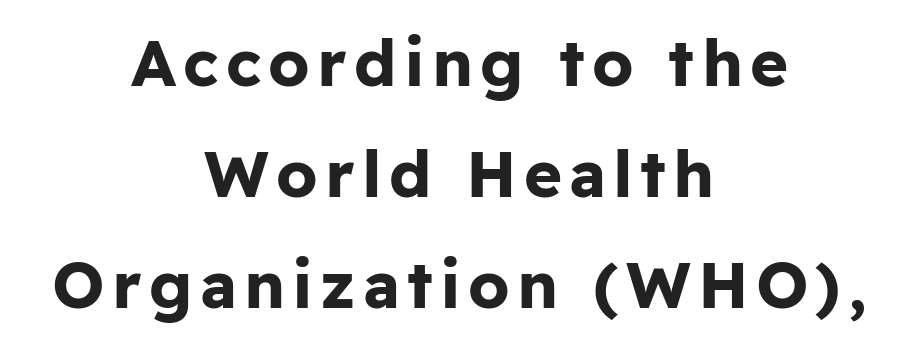
{"serif": "no", "italic": "no", "bold": "yes", "weight": "bold", "width": "normal", "stroke_contrast": "low", "x_height": "medium", "monospaced": "no", "underline": "no", "align": "center", "line_spacing_ratio": 1.71, "glyph_px": 65}
